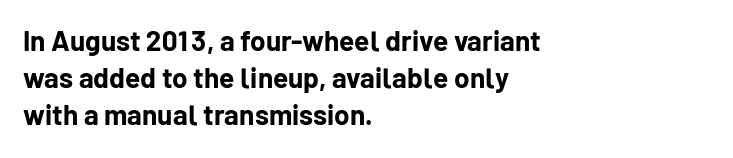
The image shows 28 px bold sans-serif type, upright; set left-aligned, normal line spacing (1.33x), normal letter spacing, not underlined; low stroke contrast and a medium x-height.
